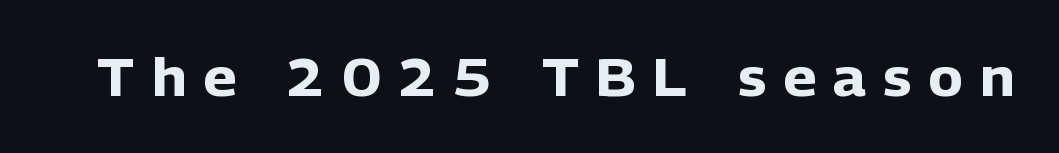
{"serif": "no", "italic": "no", "bold": "yes", "weight": "heavy", "width": "normal", "stroke_contrast": "low", "x_height": "medium", "monospaced": "no", "underline": "no", "letter_spacing": "wide", "letter_spacing_em": 0.33, "glyph_px": 52}
